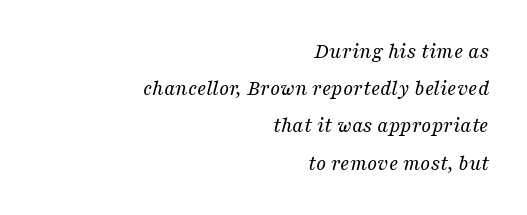
{"italic": "yes", "lean": "right", "slant_degrees": 16, "bold": "no", "underline": "no", "align": "right", "line_spacing": "normal", "line_spacing_ratio": 1.69, "letter_spacing": "normal", "letter_spacing_em": 0.0, "glyph_px": 22}
